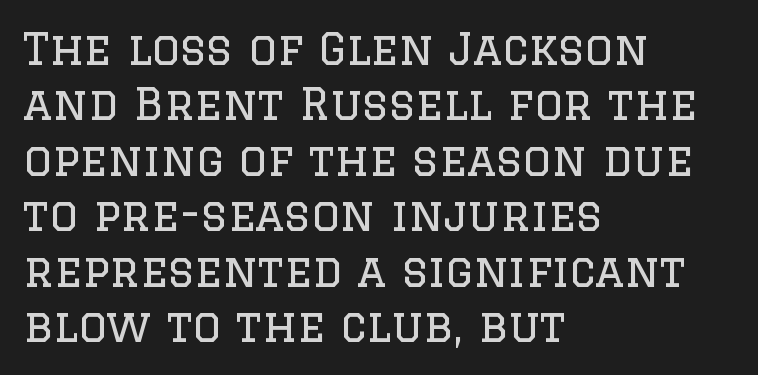
The image shows 44 px regular-weight serif type, upright; set left-aligned, normal line spacing (1.26x), normal letter spacing, not underlined; low stroke contrast and a large x-height.
